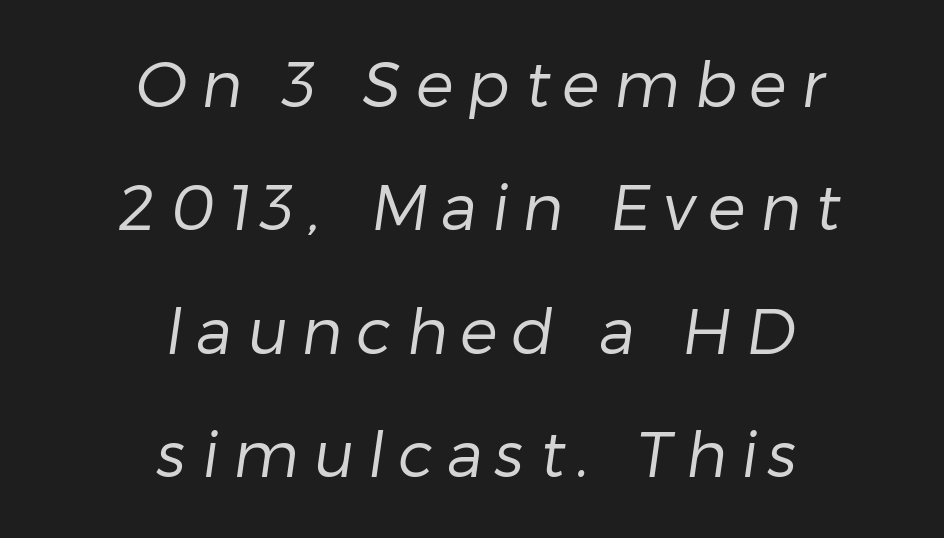
The image shows 63 px regular-weight sans-serif type; set centered, loose line spacing (1.96x), unusually wide letter spacing (+0.22 em), not underlined; low stroke contrast and a medium x-height.
